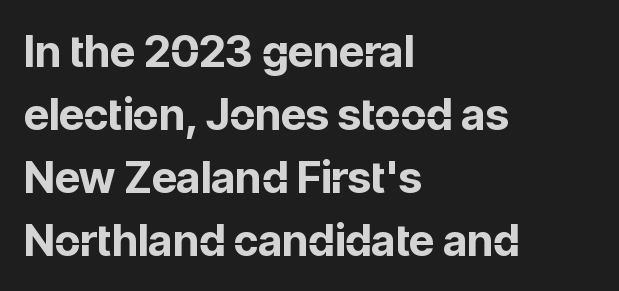
The glyphs have the mass of a bold cut. The rendering uses a moderate line-height, typical for paragraphs. The letters stand upright; this is a roman face. The designer went with a sans here, leaving each stem footless. Clear beneath every line of the passage. You could not count columns in this text — the font is proportionally spaced.
